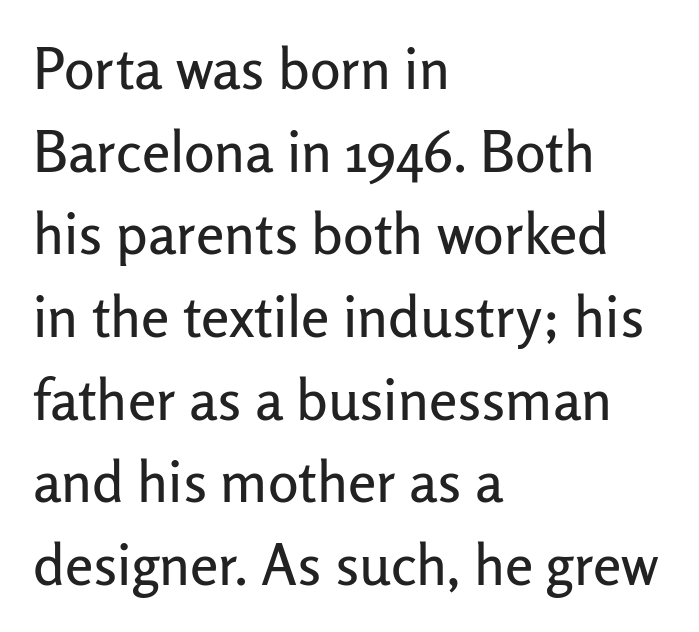
Q: Is the text italic (slanted)? A: No, it is upright.
Q: Is the typeface a serif or a sans-serif typeface? A: Sans-serif.
Q: Is the text underlined? A: No.
Q: How is the paragraph aligned? A: Left-aligned.
Q: Is the spacing between letters normal or unusually wide? A: Normal.
Q: Is the spacing between lines tight, normal or loose? A: Normal.
Q: Width (condensed, normal, or wide)? A: Normal.
Q: Stroke contrast? A: Low.
Q: x-height? A: Medium.
Q: Monospaced? A: No.
